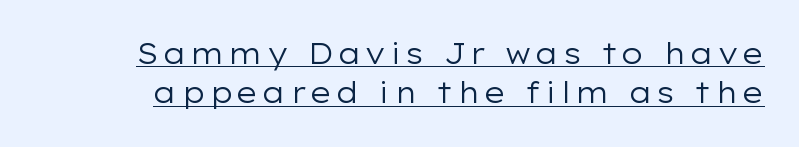
The image shows 29 px regular-weight, wide sans-serif type, upright; set normal line spacing (1.36x), underlined; low stroke contrast and a medium x-height.
